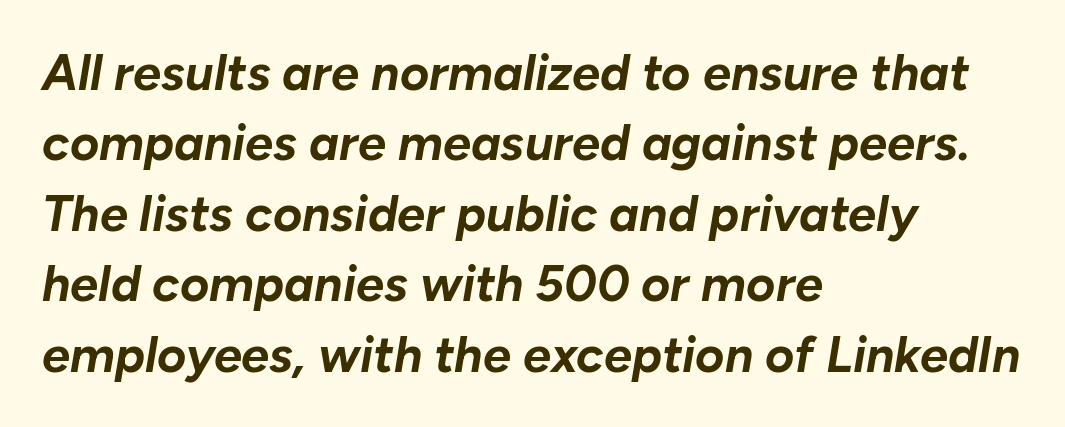
Caption: bold face, heavy strokes. The text block is weighted toward the left margin, trailing off unevenly rightward. Varying glyph widths throughout — classic text-font behaviour. Descenders are the only things crossing below the line. The gaps between neighbouring characters are ordinary and unremarkable. In terms of posture, this sample is oblique.
